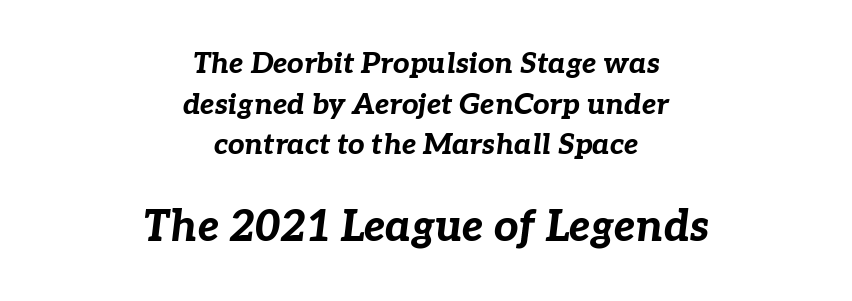
The image shows 43 px bold type, italic (leaning right); set centered, normal line spacing (1.4x), normal letter spacing, not underlined; the second (bottom) block is 1.48x larger; low stroke contrast and a medium x-height.
